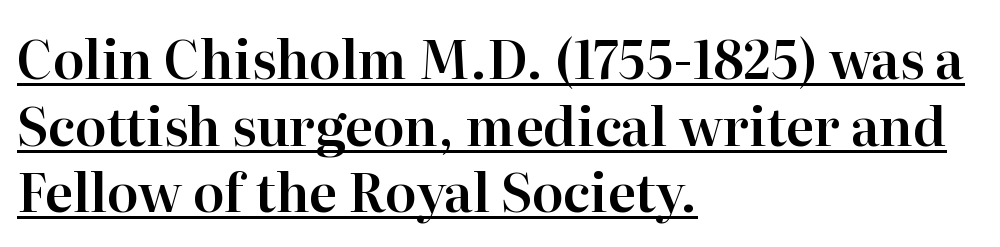
The image shows 52 px serif type, upright; set left-aligned, normal line spacing (1.28x), normal letter spacing, underlined; high stroke contrast and a medium x-height.
